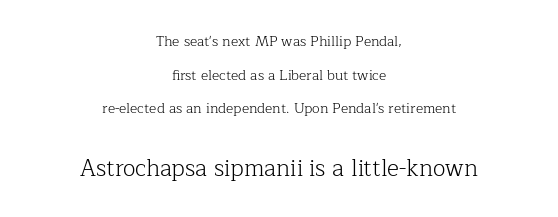
{"italic": "no", "bold": "no", "underline": "no", "align": "center", "line_spacing": "loose", "line_spacing_ratio": 2.41, "letter_spacing": "normal", "letter_spacing_em": 0.0, "larger_block": "second", "size_ratio": 1.64, "glyph_px": 23}
